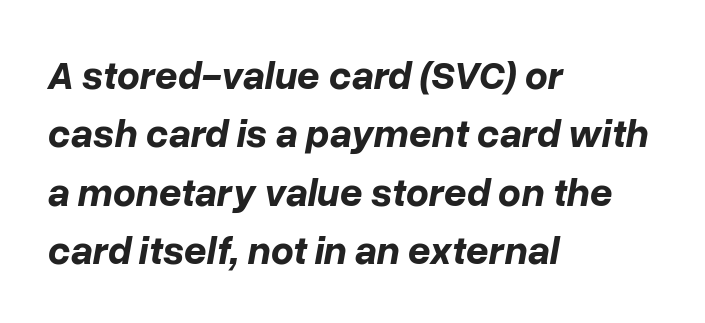
The font is running at its bold setting. Do the characters align in a grid? No, the font is proportional. Standard letterfit; no display-style spreading of the glyphs. Layout note: lines flush left. Line spacing here is normal. Yep, that's italic — everything's leaning.
